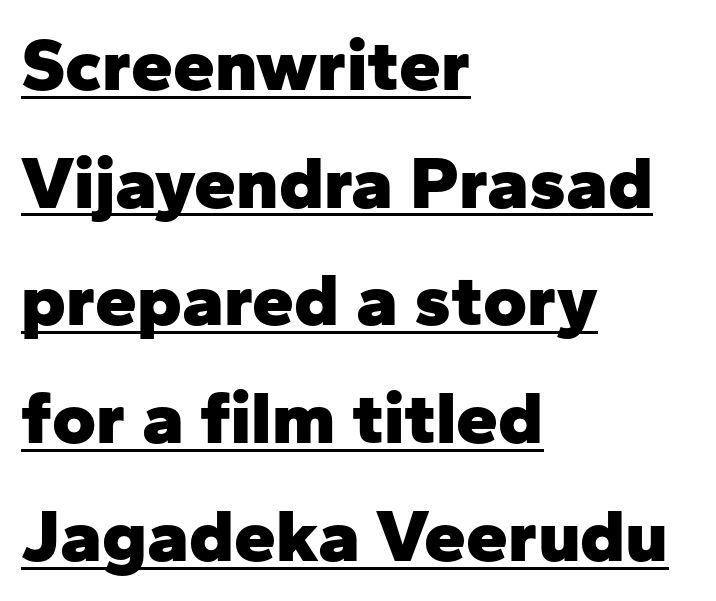
{"serif": "no", "italic": "no", "bold": "yes", "weight": "heavy", "width": "normal", "stroke_contrast": "low", "x_height": "medium", "monospaced": "no", "underline": "yes", "align": "left", "line_spacing": "normal", "line_spacing_ratio": 1.57, "letter_spacing": "normal", "letter_spacing_em": 0.0, "glyph_px": 75}
